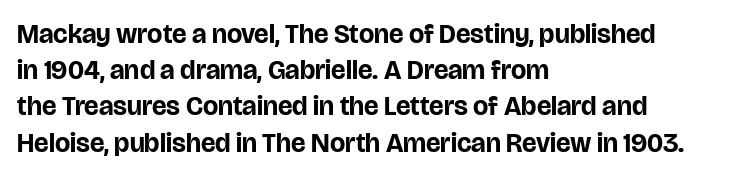
{"italic": "no", "bold": "yes", "underline": "no", "align": "left", "line_spacing": "normal", "line_spacing_ratio": 1.34, "letter_spacing": "normal", "letter_spacing_em": 0.0, "glyph_px": 27}
